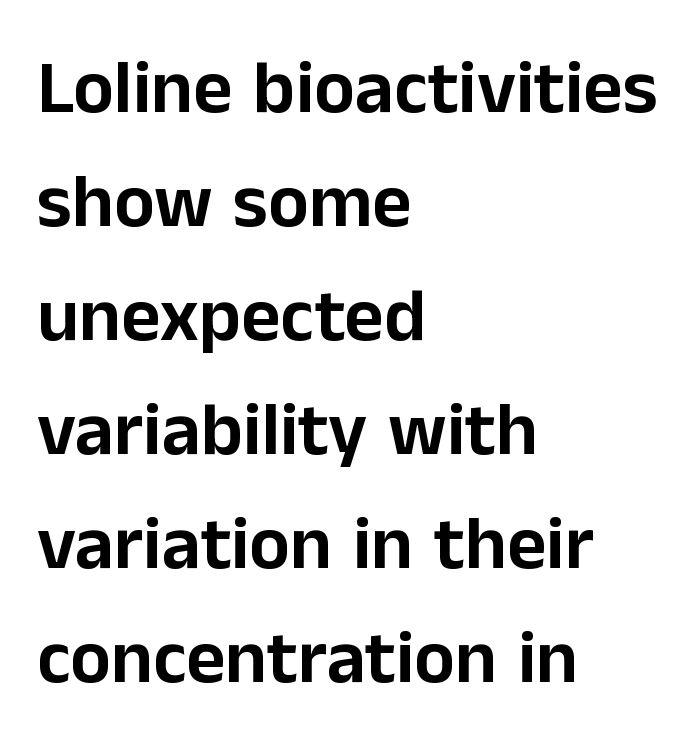
{"serif": "no", "italic": "no", "width": "normal", "stroke_contrast": "low", "x_height": "medium", "monospaced": "no", "underline": "no", "align": "left", "line_spacing": "normal", "line_spacing_ratio": 1.5, "letter_spacing": "normal", "letter_spacing_em": 0.0, "glyph_px": 76}
